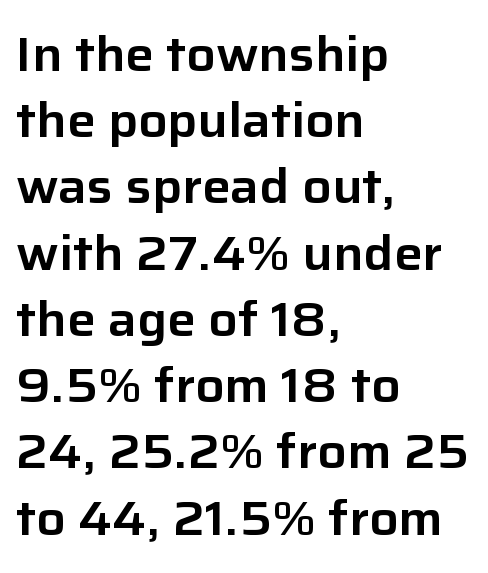
The image shows 48 px sans-serif type, upright; set left-aligned, normal line spacing (1.38x), normal letter spacing, not underlined; low stroke contrast and a medium x-height.
